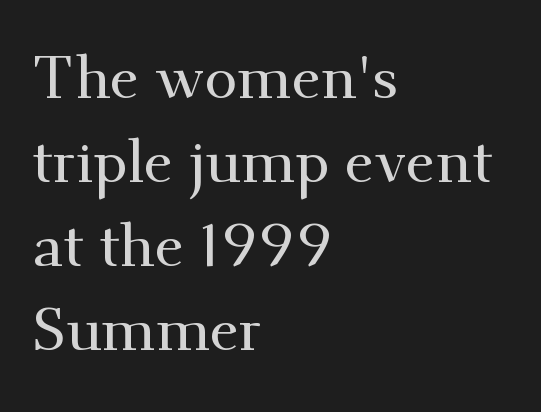
The image shows 60 px serif type, upright; set left-aligned, normal line spacing (1.4x), normal letter spacing, not underlined; medium stroke contrast and a small x-height.
